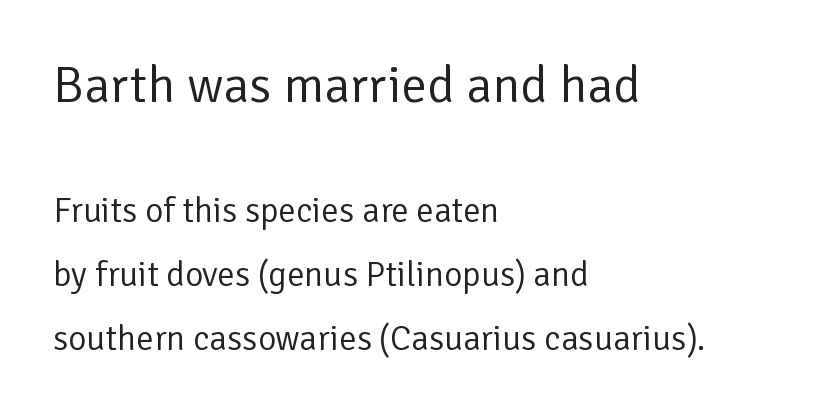
The image shows 52 px regular-weight sans-serif type, upright; set left-aligned, line spacing 1.82x, normal letter spacing, not underlined; the first (top) block is 1.49x larger; low stroke contrast and a medium x-height.
